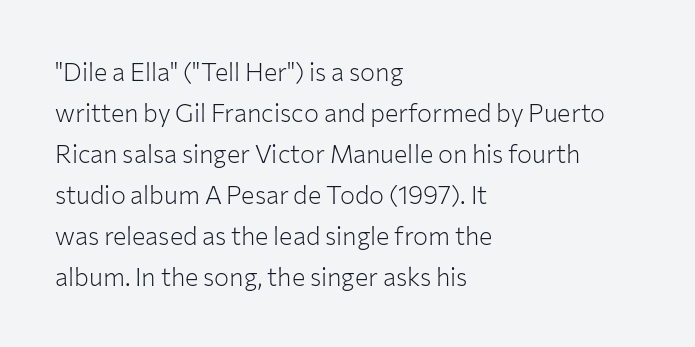
Is the stroke heavy? The answer is a plain regular-or-lighter. The leading is moderate, giving the passage an even texture. Students, note that the glyphs here touch the page at normal intervals. The paragraph shown leans on its left margin.
